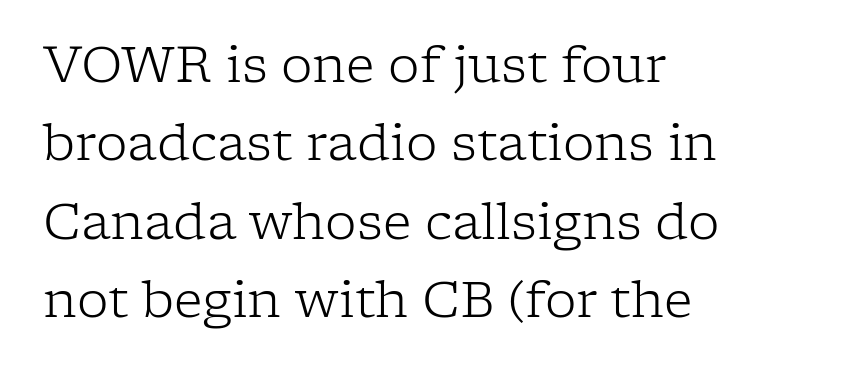
Q: Is the text bold? A: No.
Q: Is the text italic (slanted)? A: No, it is upright.
Q: Is the typeface a serif or a sans-serif typeface? A: Serif.
Q: Is the text underlined? A: No.
Q: How is the paragraph aligned? A: Left-aligned.
Q: Is the spacing between letters normal or unusually wide? A: Normal.
Q: Is the spacing between lines tight, normal or loose? A: Normal.
Q: Width (condensed, normal, or wide)? A: Normal.
Q: Stroke contrast? A: Low.
Q: x-height? A: Medium.
Q: Monospaced? A: No.
